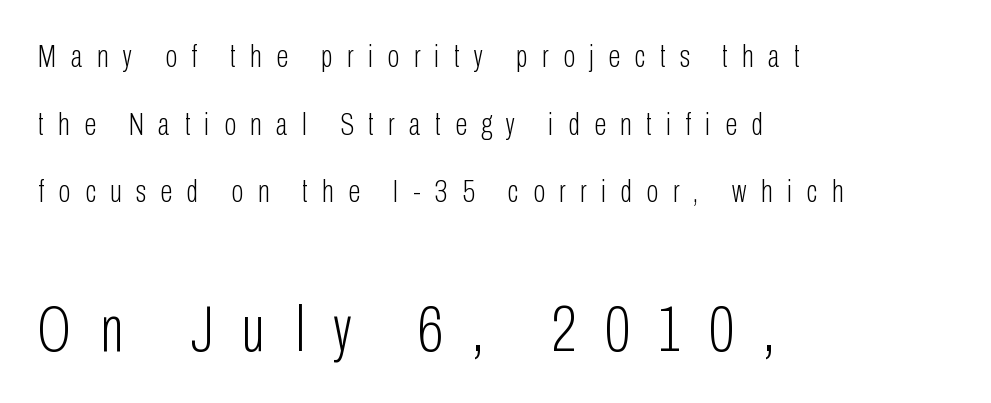
Q: Is the text bold? A: No.
Q: Is the text italic (slanted)? A: No, it is upright.
Q: Is the typeface a serif or a sans-serif typeface? A: Sans-serif.
Q: Is the text underlined? A: No.
Q: How is the paragraph aligned? A: Left-aligned.
Q: Is the spacing between letters normal or unusually wide? A: Unusually wide.
Q: Is the spacing between lines tight, normal or loose? A: Loose.
Q: Which block of text is set in a larger size, the first (top) or the second (bottom)? A: The second (bottom) one.
Q: Width (condensed, normal, or wide)? A: Condensed.
Q: Stroke contrast? A: Low.
Q: x-height? A: Medium.
Q: Monospaced? A: No.
